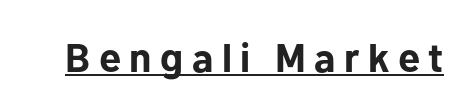
The image shows 40 px bold sans-serif type, upright; set unusually wide letter spacing (+0.21 em), underlined; low stroke contrast and a medium x-height.
